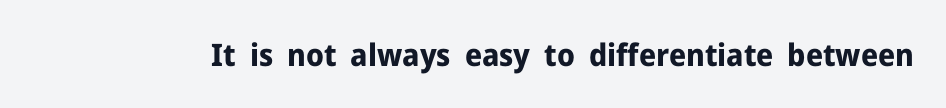
Q: Is the text bold? A: Yes.
Q: Is the text italic (slanted)? A: No, it is upright.
Q: Is the typeface a serif or a sans-serif typeface? A: Sans-serif.
Q: Is the text underlined? A: No.
Q: Is the spacing between letters normal or unusually wide? A: Normal.
Q: Width (condensed, normal, or wide)? A: Normal.
Q: Stroke contrast? A: Low.
Q: x-height? A: Medium.
Q: Monospaced? A: No.
